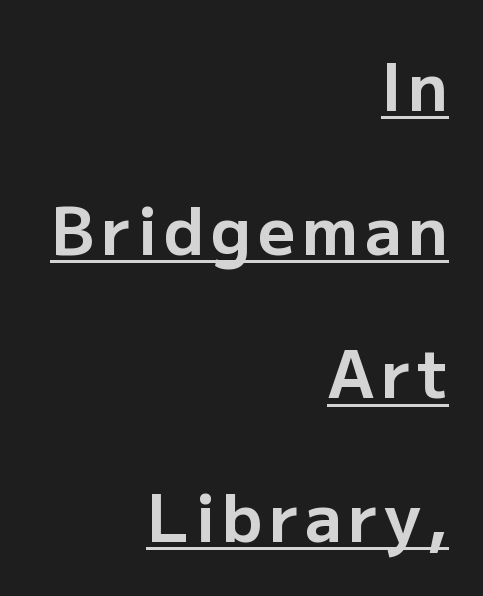
The image shows 65 px bold sans-serif type, upright; set right-aligned, loose line spacing (2.21x), underlined; low stroke contrast and a medium x-height.
